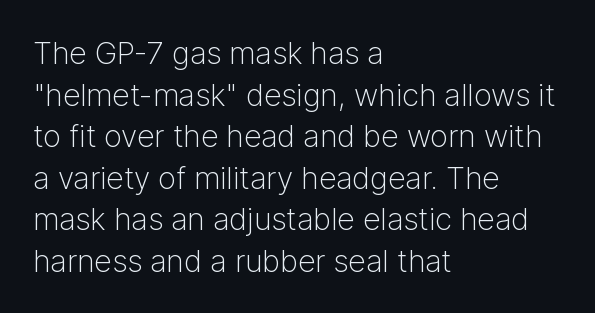
The type is set solid horizontally, with unmodified tracking. Weight: regular or lighter. A student would call this left alignment; a typographer would say flush left, rag right. Observe the absence of serifs on each vertical stroke in this sample. Ordinary non-slanted type is in use. The letters advance in unequal steps, a hallmark of proportional type.
